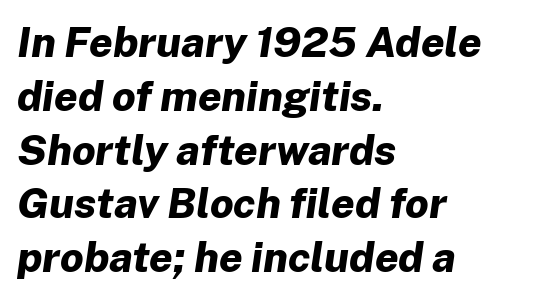
Q: Is the text bold? A: Yes.
Q: Is the text italic (slanted)? A: Yes, it leans right by about 8 degrees.
Q: Is the text underlined? A: No.
Q: How is the paragraph aligned? A: Left-aligned.
Q: Is the spacing between letters normal or unusually wide? A: Normal.
Q: Is the spacing between lines tight, normal or loose? A: Normal.
Q: Width (condensed, normal, or wide)? A: Normal.
Q: Stroke contrast? A: Low.
Q: x-height? A: Medium.
Q: Monospaced? A: No.
